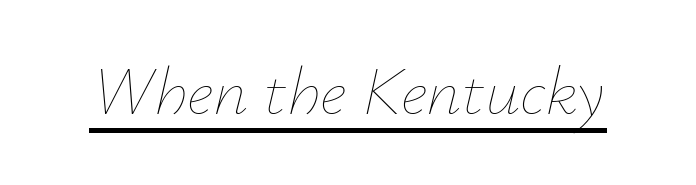
{"italic": "yes", "lean": "right", "slant_degrees": 12, "bold": "no", "weight": "thin", "width": "normal", "stroke_contrast": "low", "x_height": "small", "monospaced": "no", "underline": "yes", "letter_spacing": "normal", "letter_spacing_em": 0.0, "glyph_px": 69}
